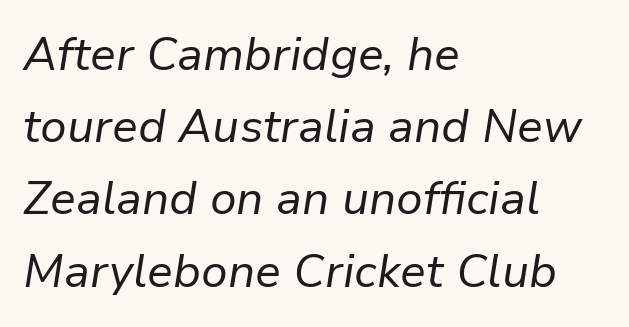
Students, note that the glyphs here touch the page at normal intervals. The text block is weighted toward the left margin, trailing off unevenly rightward. The glyphs look as if they've been sheared to an angle. Varying glyph widths throughout — classic text-font behaviour. The strip under each line holds only bare page. A normal amount of white space separates one row of letters from the next.
